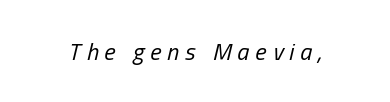
Q: Is the text bold? A: No.
Q: Is the text italic (slanted)? A: Yes, it leans right by about 13 degrees.
Q: Is the text underlined? A: No.
Q: Is the spacing between letters normal or unusually wide? A: Unusually wide.
